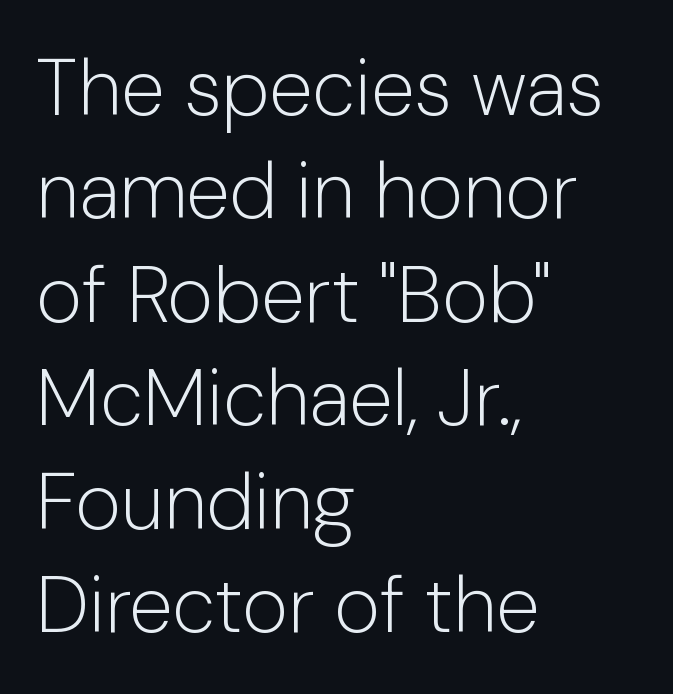
Reading down the block, your eye returns to a fixed left position each line. The lettering stays uniformly vertical, giving the passage a roman look. Varying glyph widths throughout — classic text-font behaviour. This sample uses a sans-serif face. The space beneath each line is pristine and unruled.
